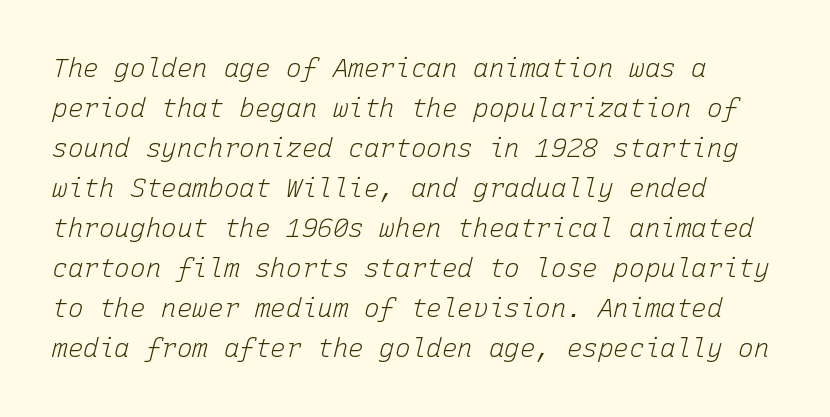
{"italic": "yes", "lean": "right", "slant_degrees": 15, "bold": "no", "underline": "no", "line_spacing": "normal", "line_spacing_ratio": 1.54, "letter_spacing": "normal", "letter_spacing_em": 0.0, "glyph_px": 26}
